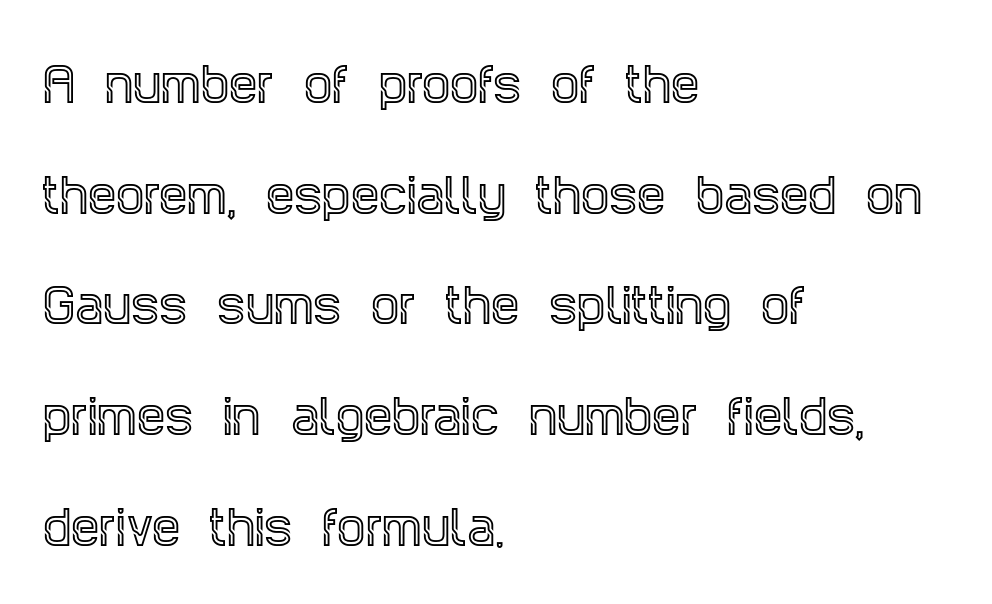
The image shows 45 px condensed serif type, upright; set left-aligned, loose line spacing (2.46x), normal letter spacing, not underlined; a large x-height.
